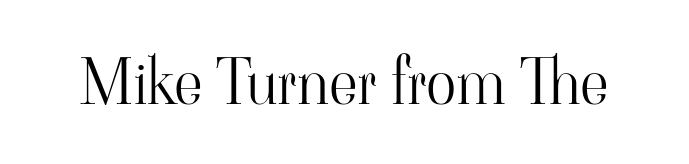
Descenders hang freely into open space. This reads as an unemphasized weight, regular at the heaviest. Nothing unusual about the tracking: characters are spaced as the font intends. Italic? Not at all — the glyphs are vertical. Check where the strokes stop: tiny serifs finish them off.
